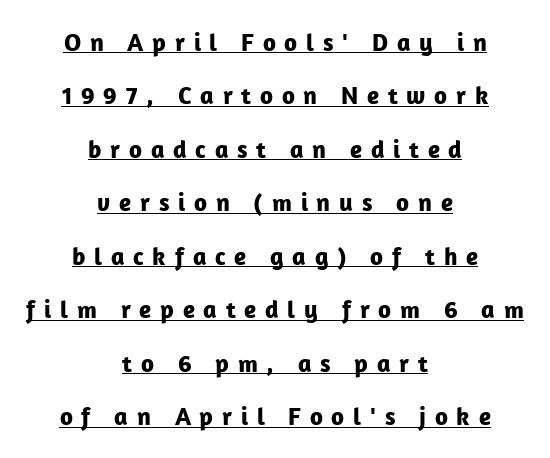
Q: Is the text bold? A: Yes.
Q: Is the text italic (slanted)? A: No, it is upright.
Q: Is the text underlined? A: Yes.
Q: How is the paragraph aligned? A: Centered.
Q: Is the spacing between letters normal or unusually wide? A: Unusually wide.
Q: Is the spacing between lines tight, normal or loose? A: Loose.
